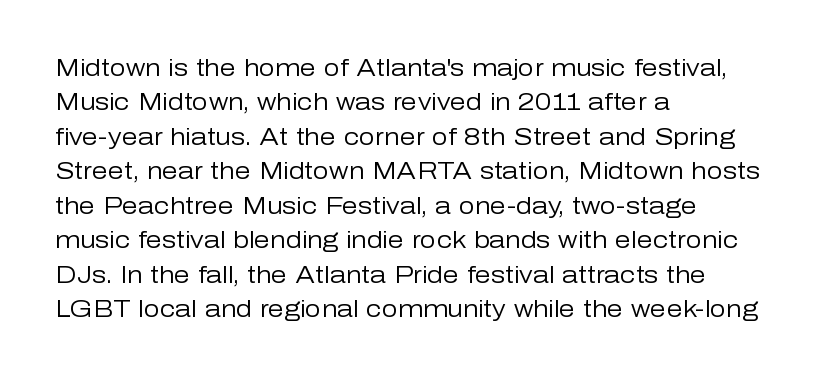
Q: Is the text bold? A: No.
Q: Is the text italic (slanted)? A: No, it is upright.
Q: Is the text underlined? A: No.
Q: How is the paragraph aligned? A: Left-aligned.
Q: Is the spacing between letters normal or unusually wide? A: Normal.
Q: Is the spacing between lines tight, normal or loose? A: Normal.
